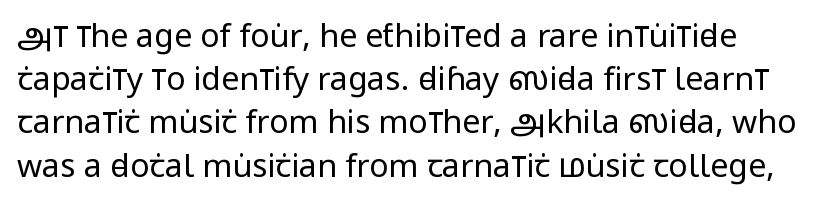
The image shows 32 px regular-weight, condensed sans-serif type, upright; set normal line spacing (1.35x), normal letter spacing, not underlined; low stroke contrast and a large x-height.
